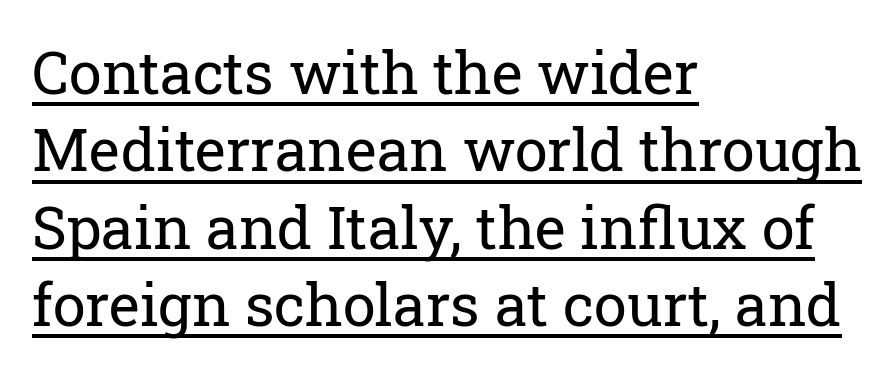
{"serif": "yes", "italic": "no", "bold": "no", "weight": "regular", "width": "normal", "stroke_contrast": "low", "x_height": "medium", "monospaced": "no", "underline": "yes", "align": "left", "line_spacing": "normal", "line_spacing_ratio": 1.31, "letter_spacing": "normal", "letter_spacing_em": 0.0, "glyph_px": 59}
